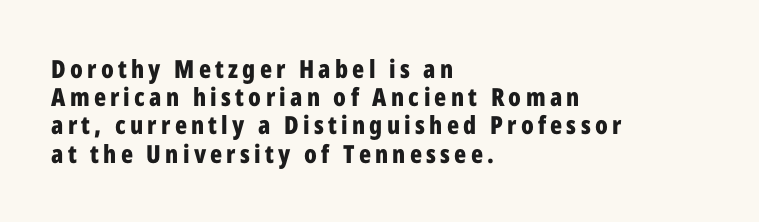
Q: Is the text bold? A: Yes.
Q: Is the text italic (slanted)? A: No, it is upright.
Q: Is the text underlined? A: No.
Q: How is the paragraph aligned? A: Left-aligned.
Q: Is the spacing between lines tight, normal or loose? A: Tight.
